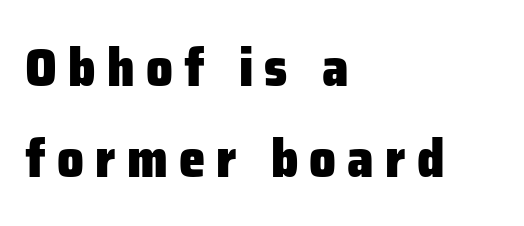
{"serif": "no", "italic": "no", "bold": "yes", "weight": "heavy", "width": "normal", "stroke_contrast": "low", "x_height": "medium", "monospaced": "no", "underline": "no", "align": "left", "line_spacing_ratio": 1.71, "letter_spacing": "wide", "letter_spacing_em": 0.21, "glyph_px": 53}
